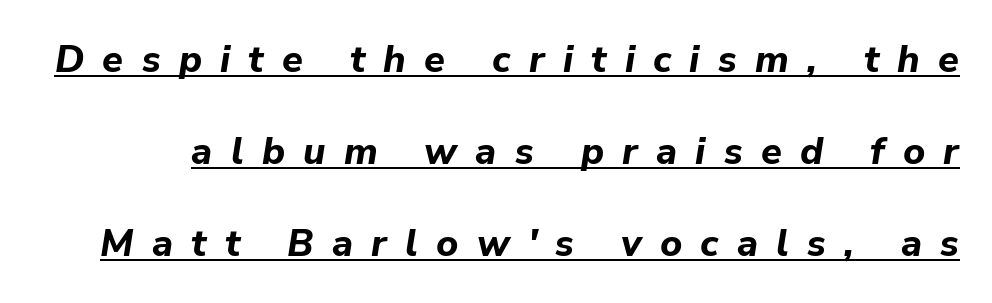
{"italic": "yes", "lean": "right", "slant_degrees": 9, "bold": "yes", "weight": "bold", "width": "normal", "stroke_contrast": "low", "x_height": "medium", "monospaced": "no", "underline": "yes", "line_spacing": "loose", "line_spacing_ratio": 2.42, "letter_spacing": "wide", "letter_spacing_em": 0.48, "glyph_px": 38}
